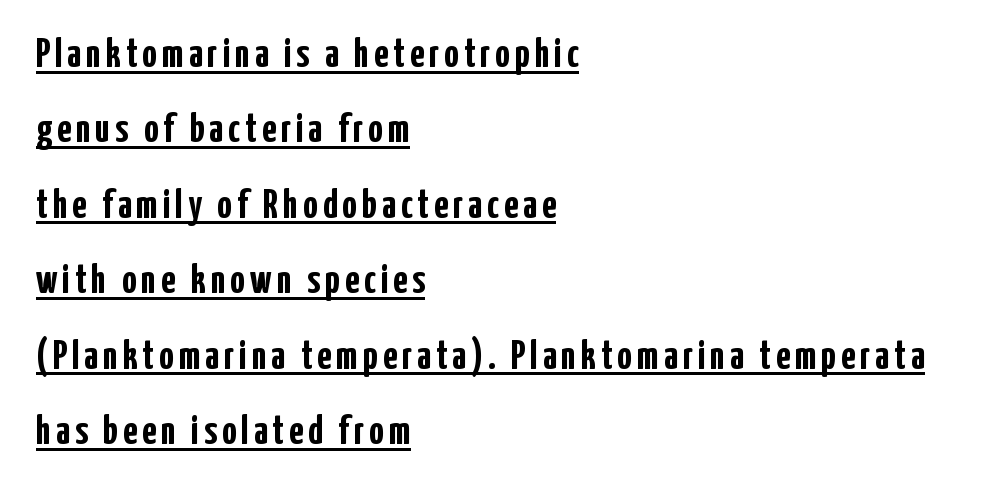
The designer went with a sans here, leaving each stem footless. Teacher's note: observe the even left margin — that is flush-left alignment. Notice how thick the strokes are: this is what a full bold looks like. The typography opts for an upright posture over an oblique one. Beneath each row of characters lies a ruled line.
